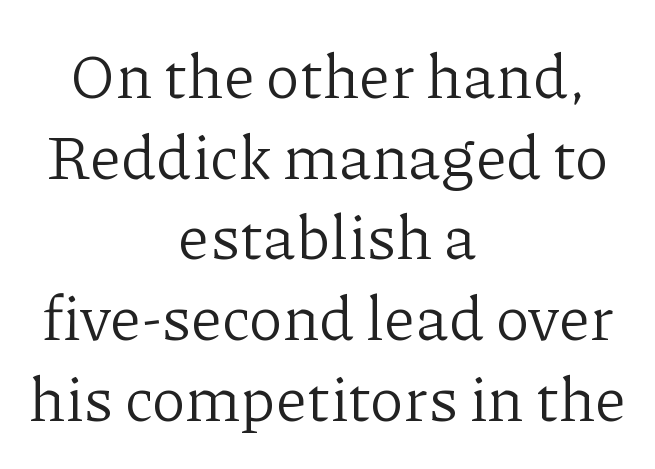
{"serif": "yes", "italic": "no", "bold": "no", "weight": "light", "width": "normal", "stroke_contrast": "low", "x_height": "medium", "monospaced": "no", "underline": "no", "align": "center", "line_spacing": "normal", "line_spacing_ratio": 1.28, "letter_spacing": "normal", "letter_spacing_em": 0.0, "glyph_px": 63}
